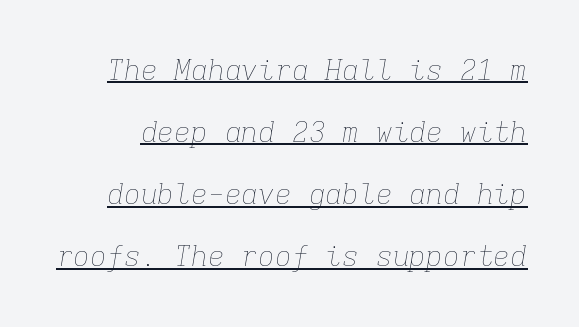
The image shows 28 px thin type, italic (leaning right), monospaced; set loose line spacing (2.22x), normal letter spacing, underlined; low stroke contrast and a medium x-height.
